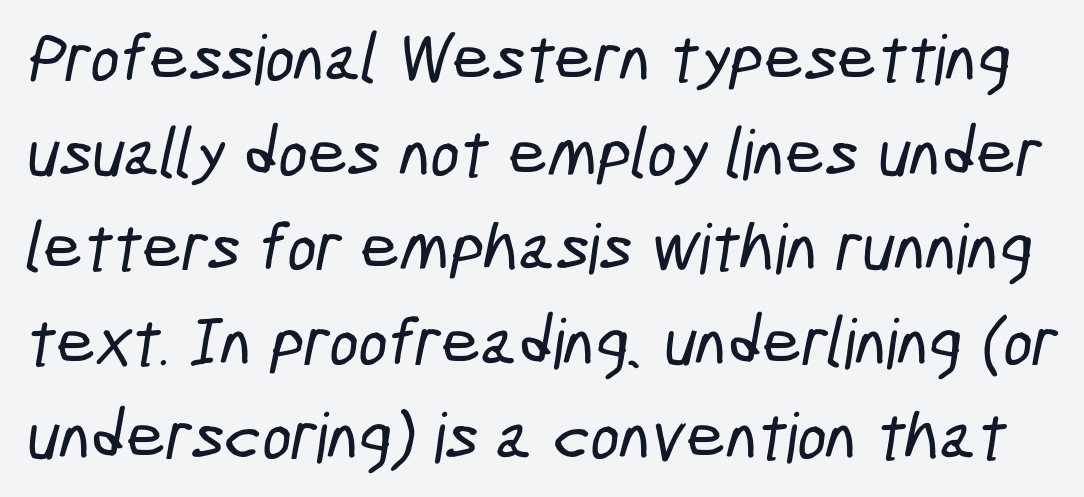
The image shows 69 px condensed sans-serif type; set normal line spacing (1.37x), normal letter spacing, not underlined; low stroke contrast and a medium x-height.
